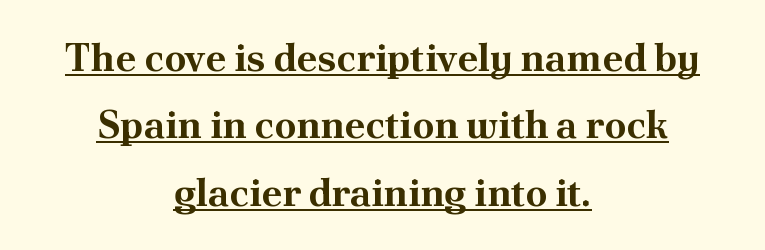
The image shows 39 px bold serif type, upright; set centered, line spacing 1.73x, normal letter spacing, underlined; medium stroke contrast and a small x-height.
